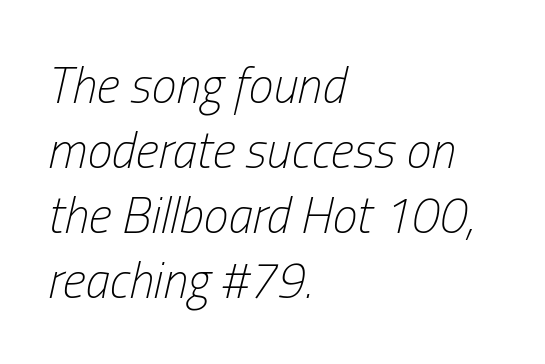
{"italic": "yes", "lean": "right", "slant_degrees": 13, "bold": "no", "weight": "light", "width": "condensed", "stroke_contrast": "low", "x_height": "medium", "monospaced": "no", "underline": "no", "align": "left", "line_spacing": "normal", "line_spacing_ratio": 1.3, "letter_spacing": "normal", "letter_spacing_em": 0.0, "glyph_px": 50}
